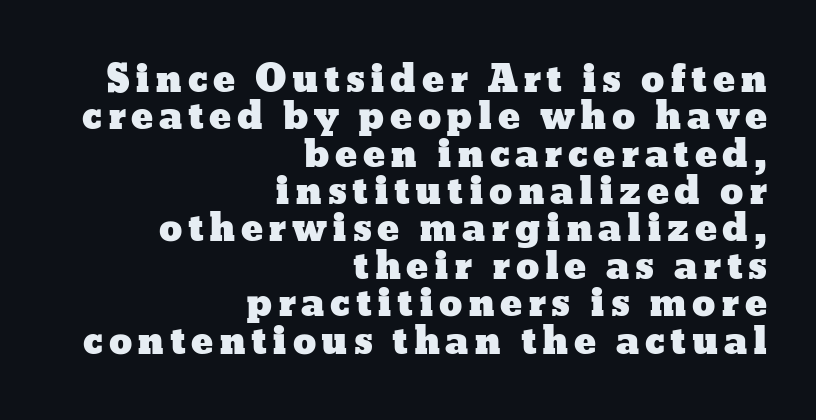
Q: Is the text italic (slanted)? A: No, it is upright.
Q: Is the text underlined? A: No.
Q: How is the paragraph aligned? A: Right-aligned.
Q: Is the spacing between lines tight, normal or loose? A: Tight.
Q: Width (condensed, normal, or wide)? A: Wide.
Q: Stroke contrast? A: Low.
Q: x-height? A: Medium.
Q: Monospaced? A: No.
